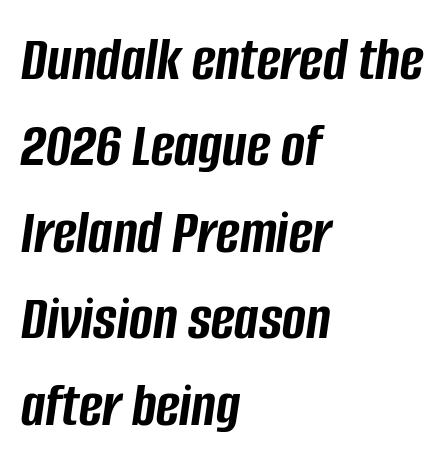
Q: Is the text bold? A: Yes.
Q: Is the text italic (slanted)? A: Yes, it leans right by about 8 degrees.
Q: Is the text underlined? A: No.
Q: How is the paragraph aligned? A: Left-aligned.
Q: Is the spacing between letters normal or unusually wide? A: Normal.
Q: Is the spacing between lines tight, normal or loose? A: Normal.
Q: Width (condensed, normal, or wide)? A: Condensed.
Q: Stroke contrast? A: Low.
Q: x-height? A: Large.
Q: Monospaced? A: No.
